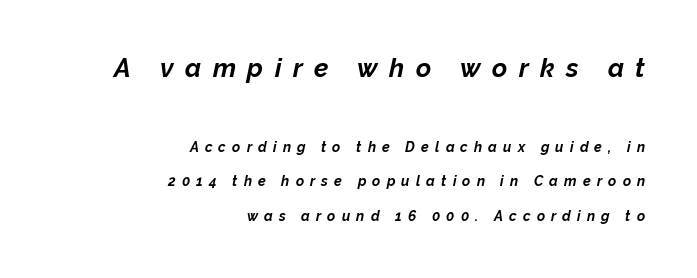
The image shows 26 px bold type, italic (leaning right); set right-aligned, loose line spacing (2.49x), unusually wide letter spacing (+0.44 em), not underlined; the first (top) block is 1.86x larger.
